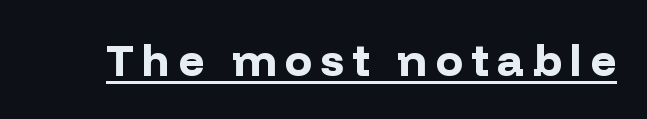
{"serif": "no", "italic": "no", "bold": "yes", "weight": "bold", "width": "normal", "stroke_contrast": "low", "x_height": "medium", "monospaced": "no", "underline": "yes", "glyph_px": 45}
